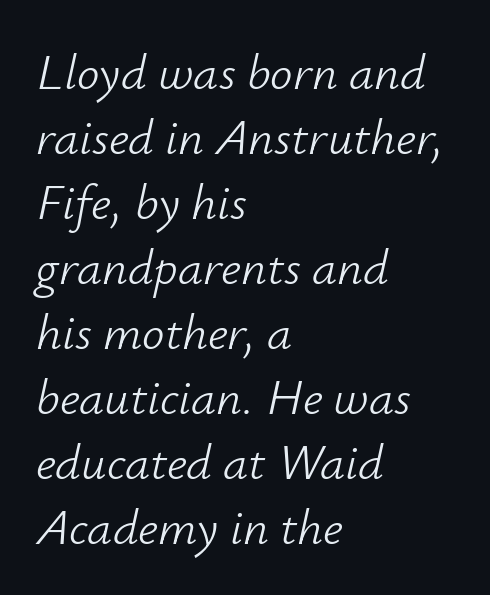
The zone under the glyphs is completely vacant. The lines sit at an ordinary, default distance from one another. Does extra space separate the letters? No, they use regular spacing. The typesetting does not lean heavy: it is not bold.
